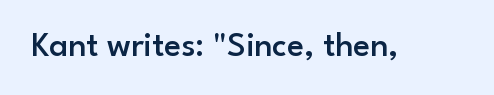
The image shows 35 px semibold sans-serif type, upright; set normal letter spacing, not underlined; low stroke contrast and a small x-height.
